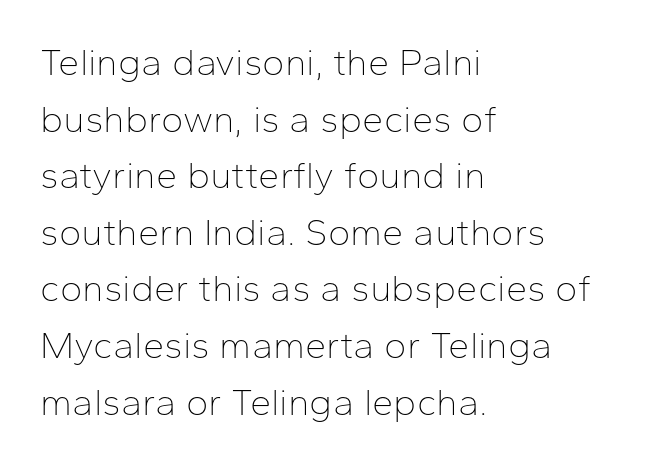
Plain, unruled lines of type. Is the stroke heavy? The answer is a plain regular-or-lighter. Nope, not italic — everything's standing straight. Varying glyph widths throughout — classic text-font behaviour.
